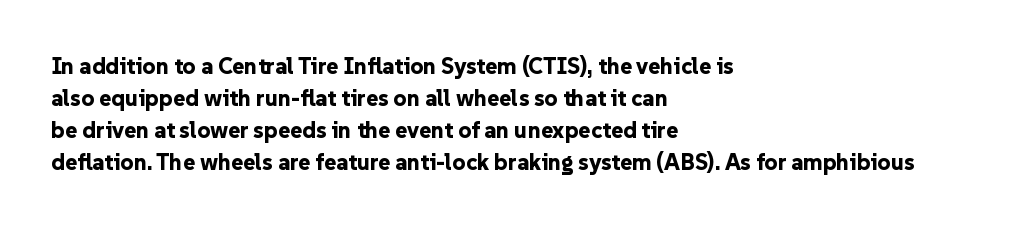
{"italic": "no", "bold": "yes", "underline": "no", "align": "left", "line_spacing": "normal", "line_spacing_ratio": 1.39, "letter_spacing": "normal", "letter_spacing_em": 0.0, "glyph_px": 23}
